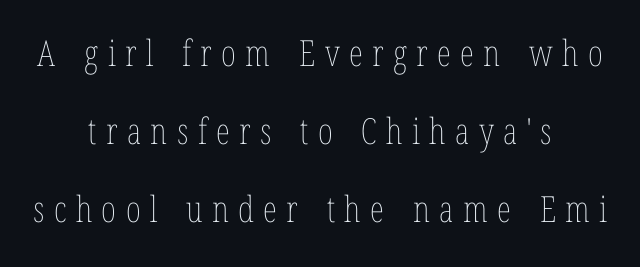
The image shows 36 px thin, condensed type, upright; set centered, loose line spacing (2.16x), unusually wide letter spacing (+0.26 em), not underlined; low stroke contrast and a medium x-height.
